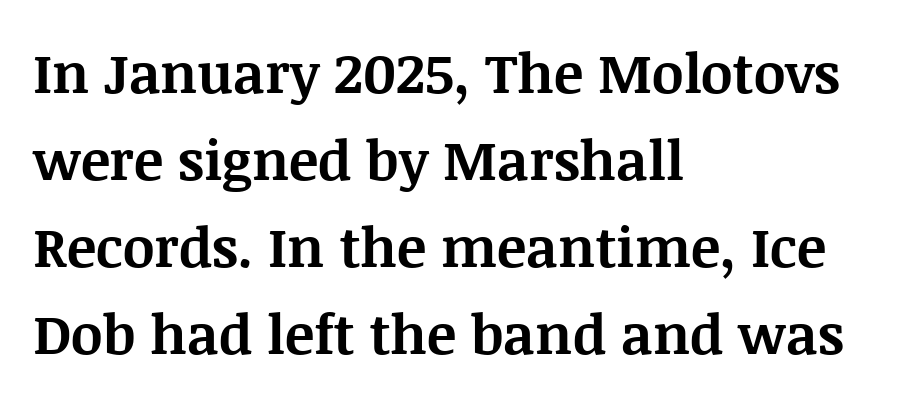
The image shows 55 px bold serif type, upright; set left-aligned, normal line spacing (1.58x), normal letter spacing, not underlined; medium stroke contrast and a large x-height.
